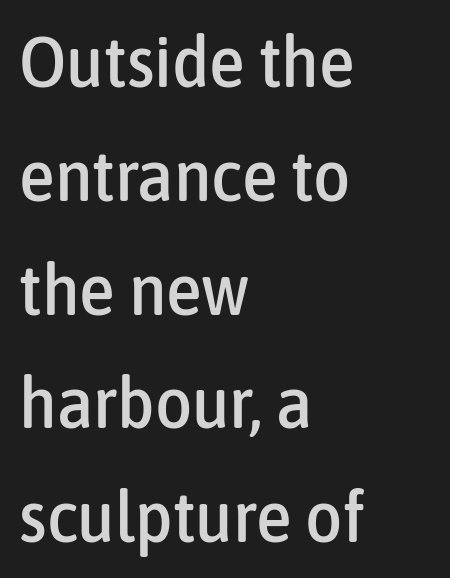
The passage shown is not underscored anywhere. The specimen reads as upright at a glance. This rendering uses left alignment, leaving the right contour irregular. Observe the ordinary spacing: letters are neighbours, not strangers. Leading matches the norm, producing a regular column. Serif or sans? Sans — the stroke terminals are bare.
